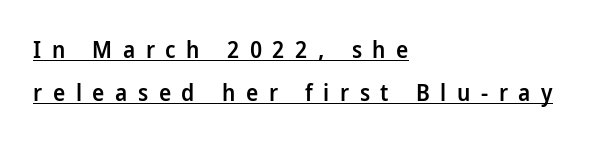
The image shows 23 px text type, upright; set left-aligned, line spacing 1.89x, unusually wide letter spacing (+0.46 em), underlined.
